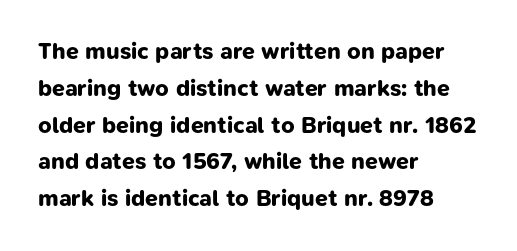
The image shows 23 px bold type; set left-aligned, normal line spacing (1.6x), normal letter spacing, not underlined.
